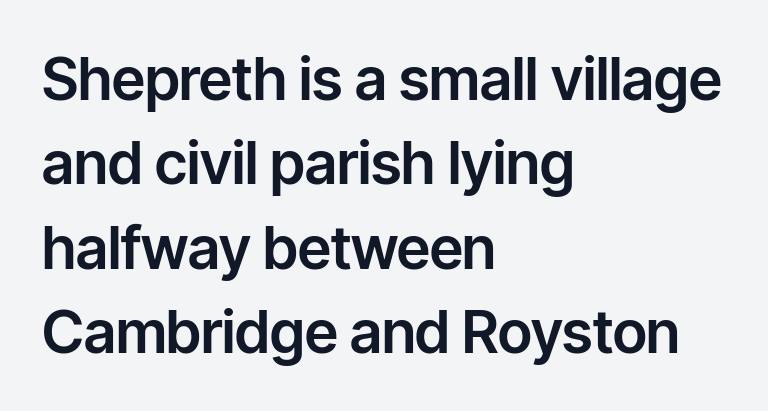
Left-aligned paragraph, ragged on the right. A normal amount of white space separates one row of letters from the next. These lines are rendered in a variable-pitch font. The face used here is rendered with its standard letterfit. Unmarked baselines from the first word to the last.
